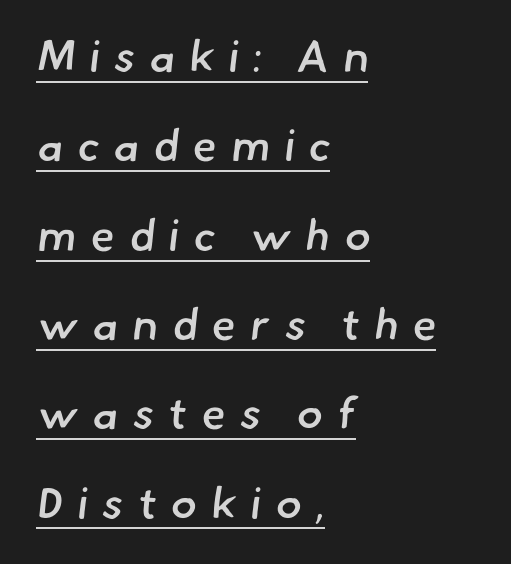
The image shows 44 px semibold sans-serif type; set left-aligned, loose line spacing (2.03x), unusually wide letter spacing (+0.32 em), underlined; low stroke contrast and a small x-height.
